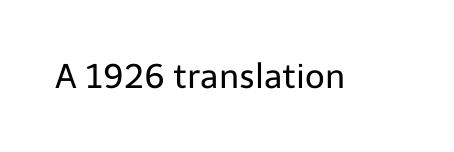
Q: Is the text bold? A: No.
Q: Is the text italic (slanted)? A: No, it is upright.
Q: Is the typeface a serif or a sans-serif typeface? A: Sans-serif.
Q: Is the text underlined? A: No.
Q: Is the spacing between letters normal or unusually wide? A: Normal.
Q: Width (condensed, normal, or wide)? A: Normal.
Q: Stroke contrast? A: Low.
Q: x-height? A: Medium.
Q: Monospaced? A: No.
